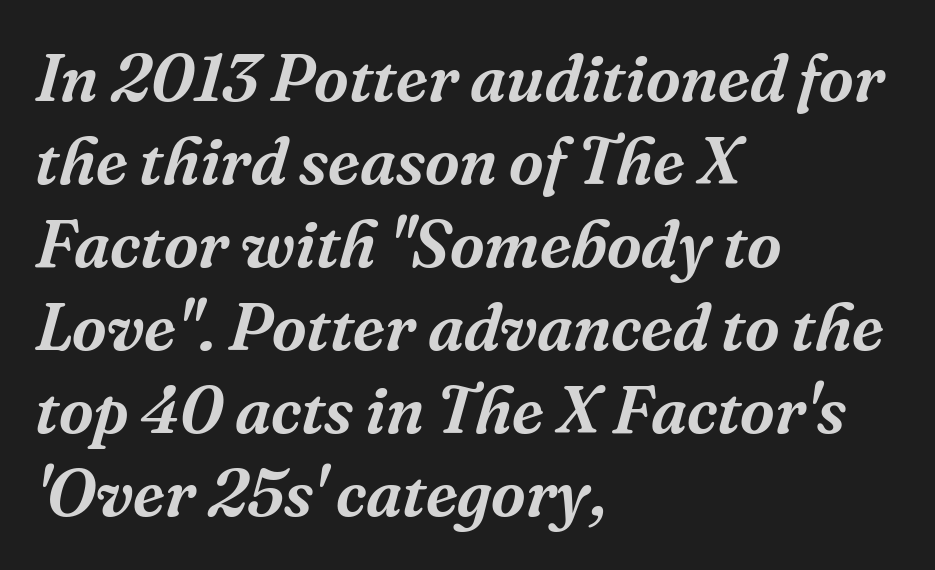
The image shows 67 px serif type, italic (leaning right); set left-aligned, line spacing 1.24x, normal letter spacing, not underlined; medium stroke contrast and a medium x-height.
